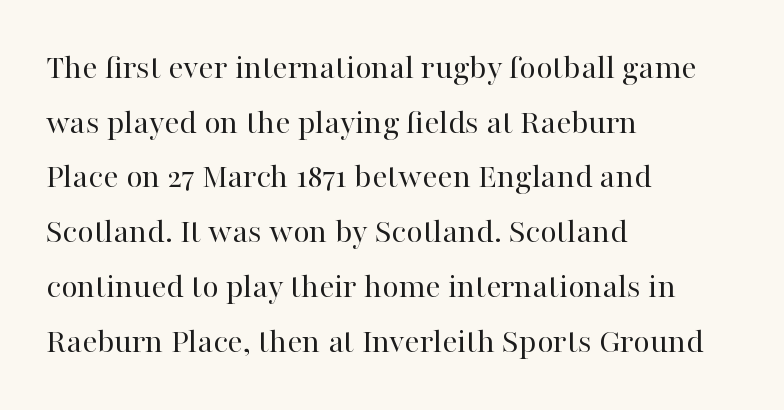
Quick note: not italic, upright. You could call the tracking neutral — neither tight nor loose. Check the space under the baseline: it is left empty. Leading: standard.
